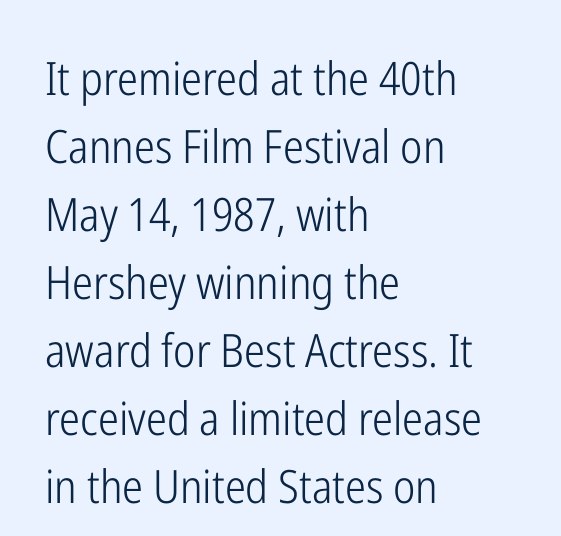
The image shows 46 px light, condensed sans-serif type, upright; set left-aligned, normal line spacing (1.48x), normal letter spacing, not underlined; low stroke contrast and a medium x-height.
